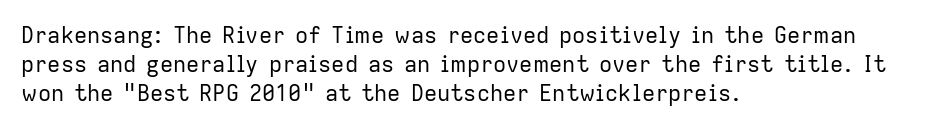
{"italic": "no", "bold": "no", "underline": "no", "align": "left", "line_spacing": "normal", "line_spacing_ratio": 1.32, "letter_spacing": "normal", "letter_spacing_em": 0.0, "glyph_px": 22}
